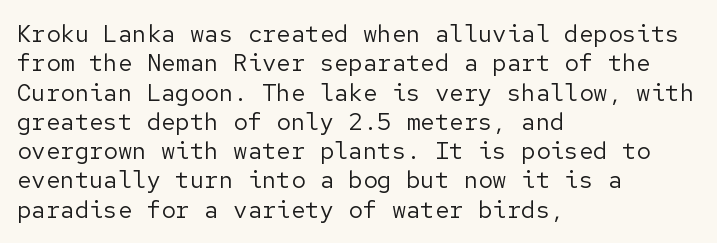
{"italic": "no", "bold": "no", "underline": "no", "align": "left", "line_spacing_ratio": 1.22, "letter_spacing": "normal", "letter_spacing_em": 0.0, "glyph_px": 24}
